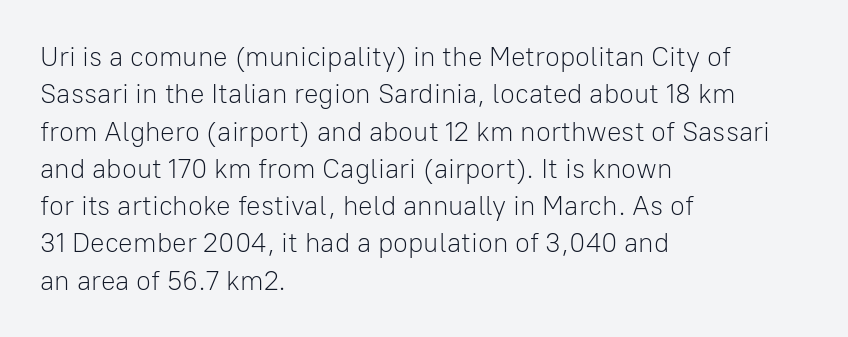
The image shows 27 px text type, upright; set left-aligned, normal line spacing (1.38x), normal letter spacing, not underlined.
